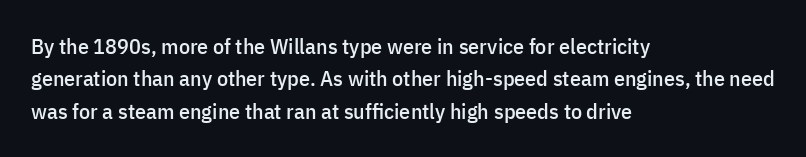
The image shows 22 px text type, upright; set left-aligned, normal line spacing (1.47x), normal letter spacing, not underlined.
